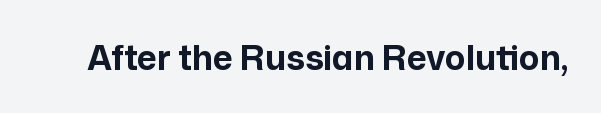
{"serif": "no", "italic": "no", "bold": "yes", "weight": "bold", "width": "normal", "stroke_contrast": "low", "x_height": "medium", "monospaced": "no", "underline": "no", "letter_spacing": "normal", "letter_spacing_em": 0.0, "glyph_px": 34}
